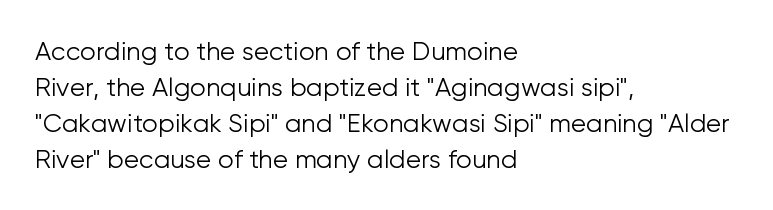
{"italic": "no", "bold": "no", "underline": "no", "align": "left", "line_spacing": "normal", "line_spacing_ratio": 1.44, "letter_spacing": "normal", "letter_spacing_em": 0.0, "glyph_px": 25}
